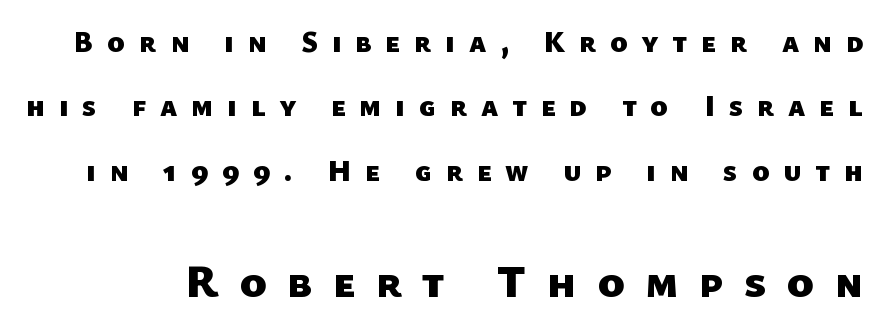
The second block has been scaled up relative to the first. To sum up the face: it is a sans, with no serifs. Looks like regular typesetting: each glyph gets only the width it needs. Is there much room between lines? Yes — plenty of vertical air separates them. The tracking jumps out immediately: characters are airy and widely separated.
